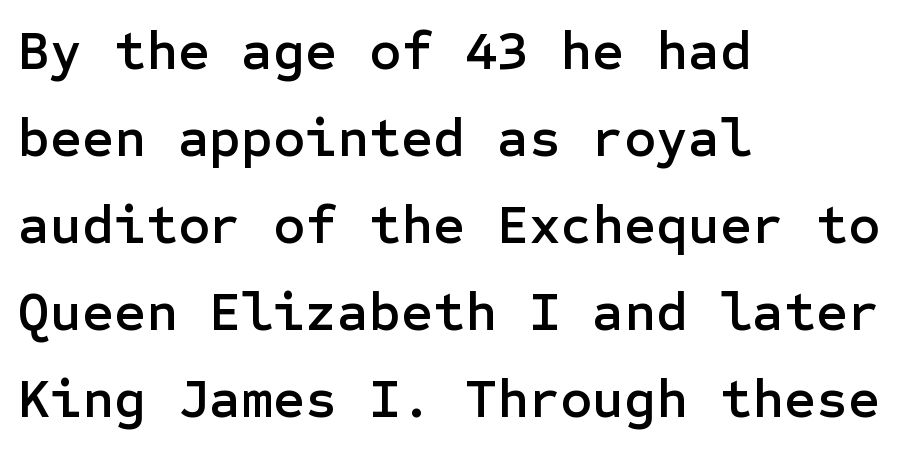
Notice how the passage keeps a crisp vertical edge on the left only. Vertical strokes here are truly vertical. Glance below the letters and you will spot only blank space. The designer went with a sans here, leaving each stem footless. Each new line begins a customary step beneath the previous one. The rendering keeps characters at their native spacing.
